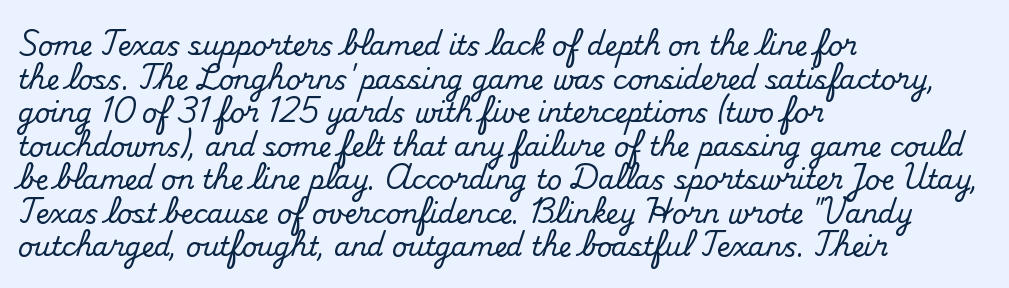
{"underline": "no", "align": "left", "line_spacing": "normal", "line_spacing_ratio": 1.29, "letter_spacing": "normal", "letter_spacing_em": 0.0, "glyph_px": 26}
